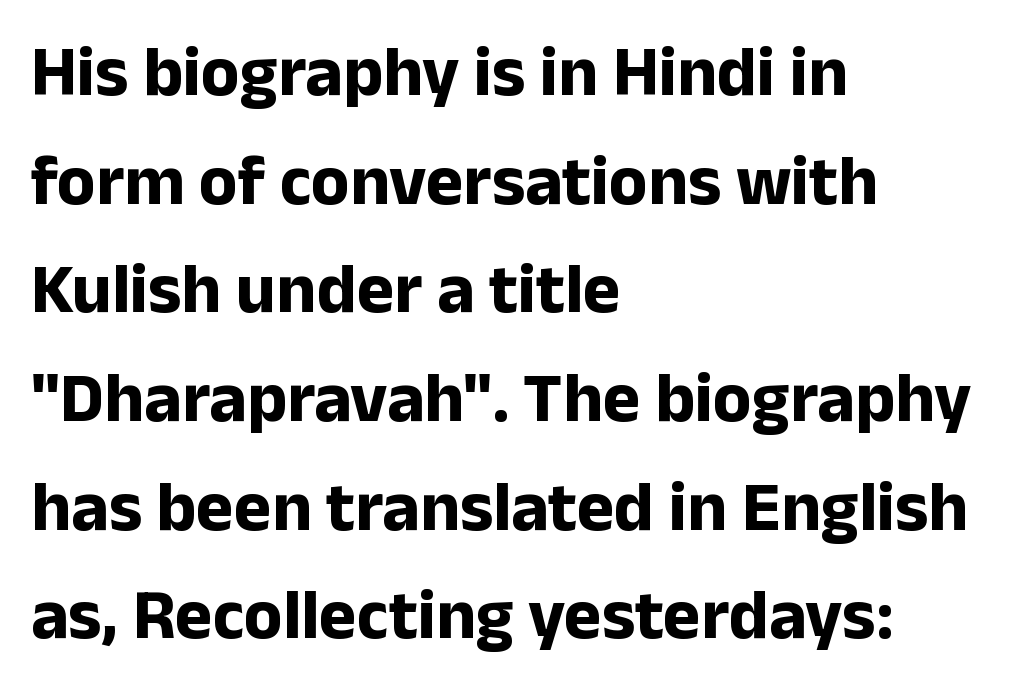
Q: Is the text bold? A: Yes.
Q: Is the text italic (slanted)? A: No, it is upright.
Q: Is the typeface a serif or a sans-serif typeface? A: Sans-serif.
Q: Is the text underlined? A: No.
Q: How is the paragraph aligned? A: Left-aligned.
Q: Is the spacing between letters normal or unusually wide? A: Normal.
Q: Is the spacing between lines tight, normal or loose? A: Normal.
Q: Width (condensed, normal, or wide)? A: Normal.
Q: Stroke contrast? A: Low.
Q: x-height? A: Medium.
Q: Monospaced? A: No.
